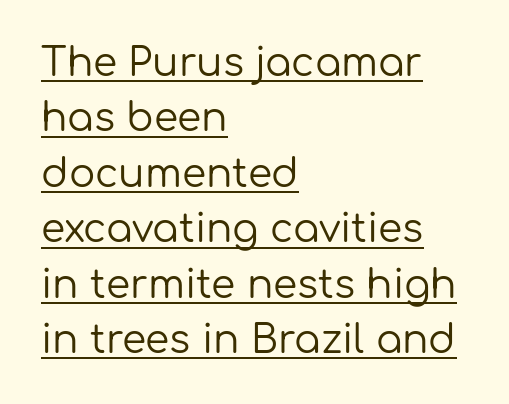
{"serif": "no", "italic": "no", "bold": "no", "weight": "regular", "width": "normal", "stroke_contrast": "low", "x_height": "medium", "monospaced": "no", "underline": "yes", "align": "left", "line_spacing": "normal", "line_spacing_ratio": 1.42, "letter_spacing": "normal", "letter_spacing_em": 0.0, "glyph_px": 39}
